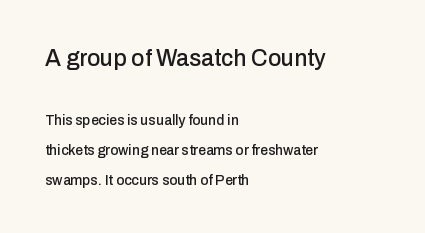
Q: Is the text italic (slanted)? A: No, it is upright.
Q: Is the text underlined? A: No.
Q: How is the paragraph aligned? A: Left-aligned.
Q: Is the spacing between letters normal or unusually wide? A: Normal.
Q: Is the spacing between lines tight, normal or loose? A: Loose.
Q: Which block of text is set in a larger size, the first (top) or the second (bottom)? A: The first (top) one.
